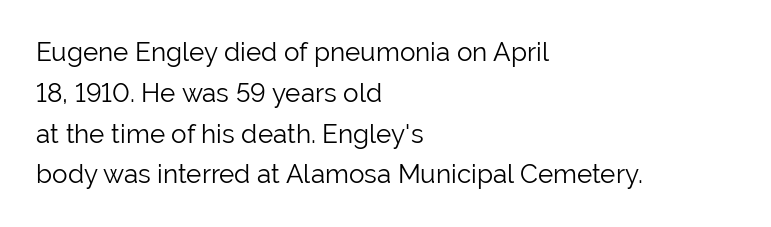
Q: Is the text bold? A: No.
Q: Is the text italic (slanted)? A: No, it is upright.
Q: Is the text underlined? A: No.
Q: How is the paragraph aligned? A: Left-aligned.
Q: Is the spacing between letters normal or unusually wide? A: Normal.
Q: Is the spacing between lines tight, normal or loose? A: Normal.
